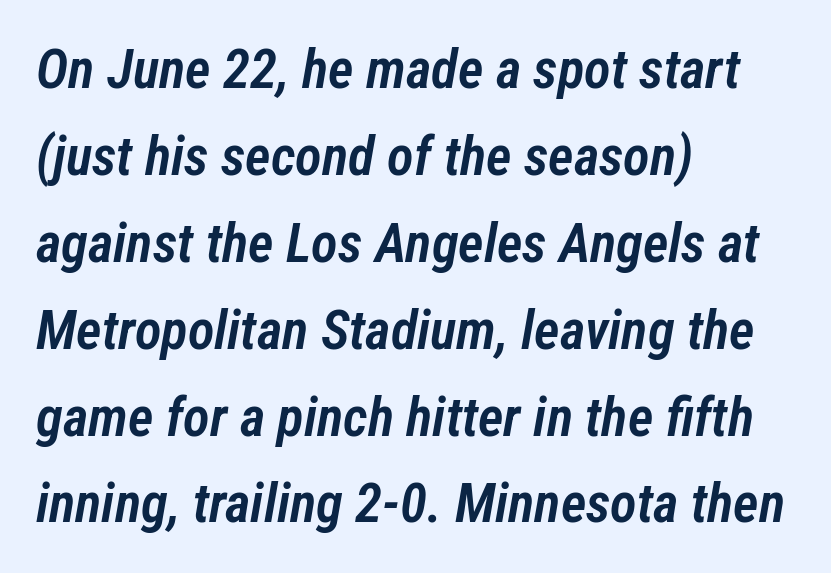
The image shows 55 px semibold, condensed type, italic (leaning right); set left-aligned, normal line spacing (1.58x), normal letter spacing, not underlined; low stroke contrast and a medium x-height.
